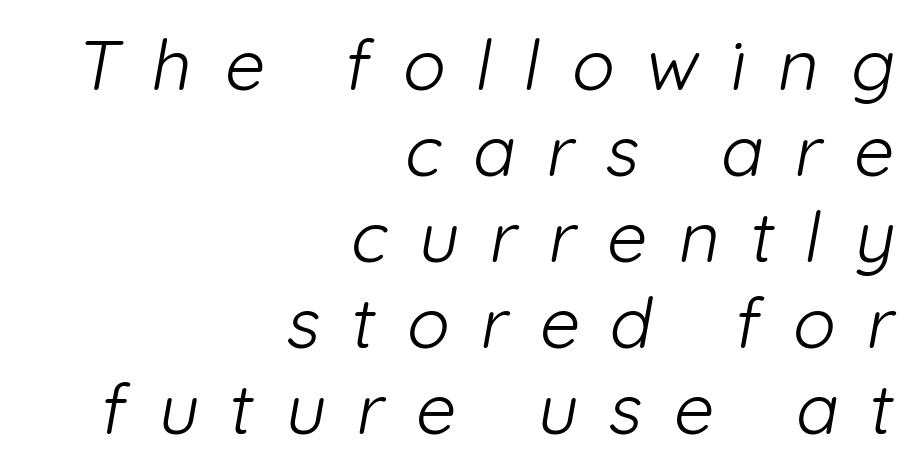
In CSS terms this would be text-align: right. Has an underline been added? It has not. The rendering shows plain stroke endings on the letterforms — a sans-serif design. The horizontal fit of the characters is loose and conspicuously gappy. Weight: not bold — regular or lighter.
